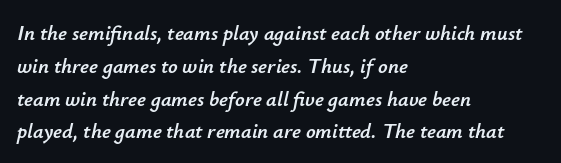
{"italic": "yes", "lean": "right", "slant_degrees": 12, "underline": "no", "align": "left", "line_spacing": "normal", "line_spacing_ratio": 1.56, "letter_spacing": "normal", "letter_spacing_em": 0.0, "glyph_px": 21}
